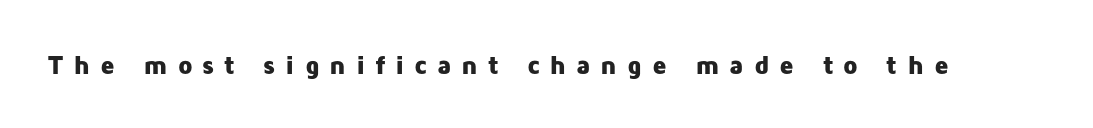
The image shows 26 px bold type, upright; set unusually wide letter spacing (+0.38 em), not underlined.
